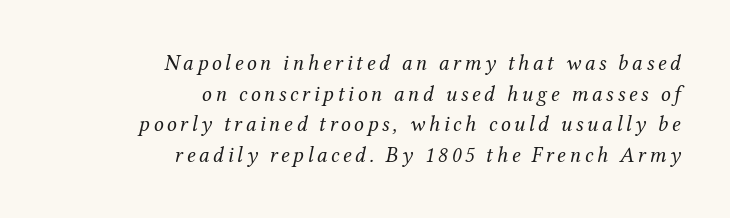
Type without underlining. Regular leading. Quick note: italic. Where is the straight margin? On the right. The letterforms sit at book weight or below.
